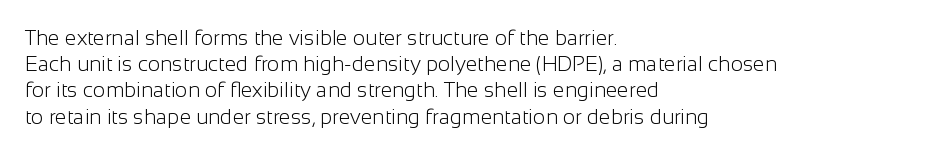
Does extra space separate the letters? No, they use regular spacing. Layout note: lines flush left. The area under the type is left untouched. This reads as an unemphasized weight, regular at the heaviest. This is roman type, the default non-slanted kind. Vertical spacing — default.
